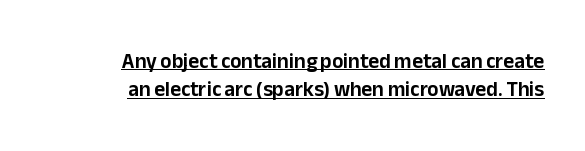
The image shows 21 px text type, upright; set right-aligned, normal line spacing (1.35x), normal letter spacing, underlined.
